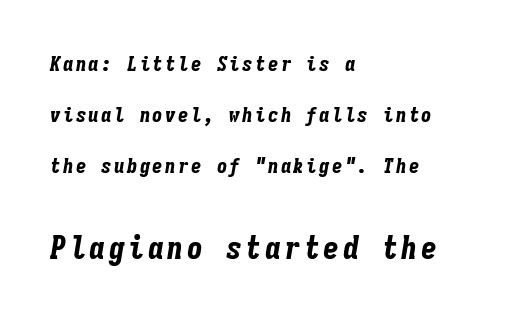
The image shows 32 px bold, condensed type, italic (leaning right), monospaced; set left-aligned, loose line spacing (2.42x), not underlined; the second (bottom) block is 1.52x larger; low stroke contrast and a medium x-height.
